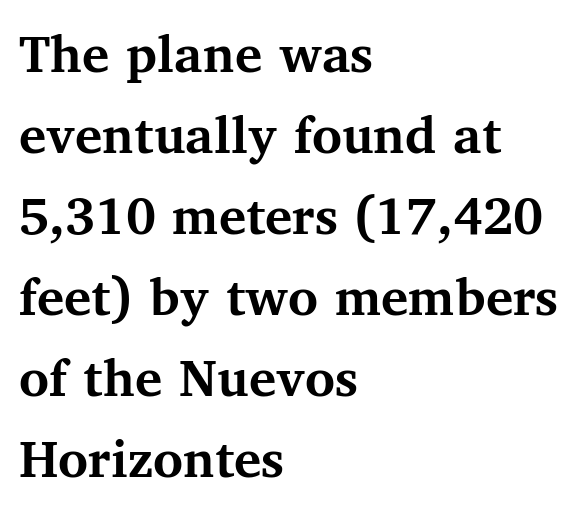
Q: Is the text bold? A: Yes.
Q: Is the text italic (slanted)? A: No, it is upright.
Q: Is the typeface a serif or a sans-serif typeface? A: Serif.
Q: Is the text underlined? A: No.
Q: How is the paragraph aligned? A: Left-aligned.
Q: Is the spacing between letters normal or unusually wide? A: Normal.
Q: Is the spacing between lines tight, normal or loose? A: Normal.
Q: Width (condensed, normal, or wide)? A: Normal.
Q: Stroke contrast? A: Medium.
Q: x-height? A: Medium.
Q: Monospaced? A: No.
